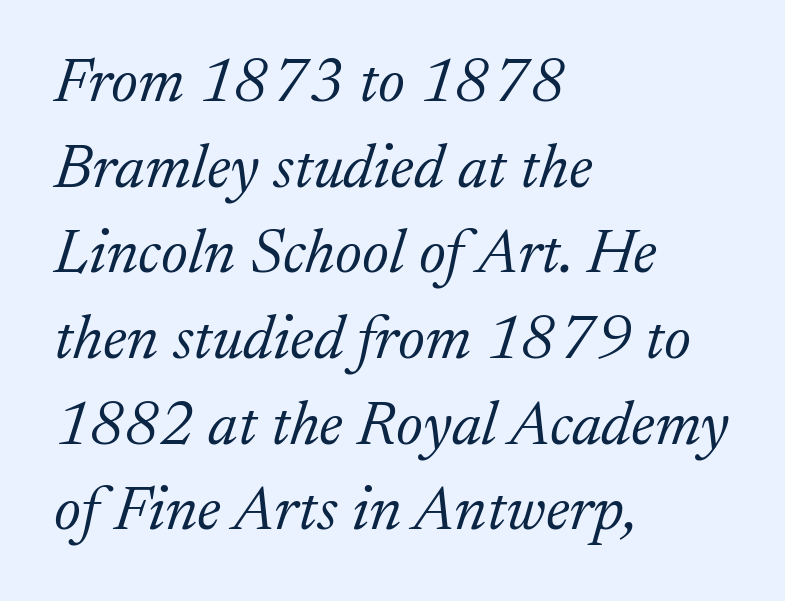
No letter is thick-stroked: the sample isn't bold. Tall strokes in this sample are angled rather than plumb. Words float on clear page, feet unadorned. These lines are rendered in a variable-pitch font.
